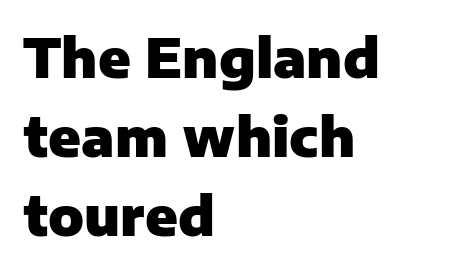
The image shows 53 px heavy sans-serif type, upright; set left-aligned, normal line spacing (1.49x), normal letter spacing, not underlined; low stroke contrast and a medium x-height.
